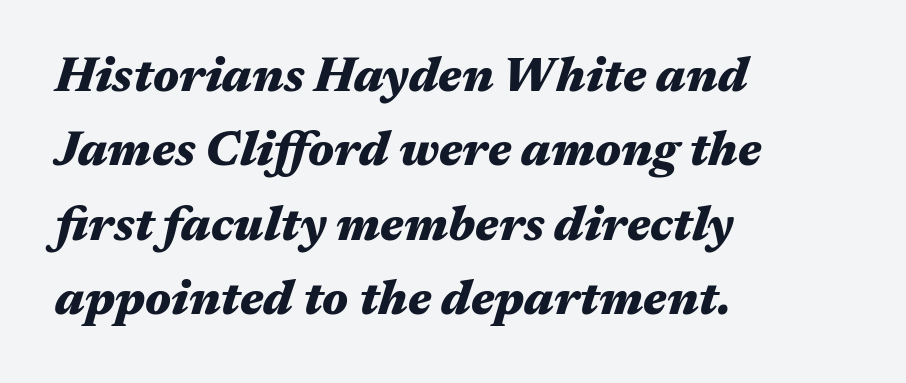
The image shows 48 px heavy, wide type, italic (leaning right); set left-aligned, normal line spacing (1.55x), normal letter spacing, not underlined; medium stroke contrast and a medium x-height.
